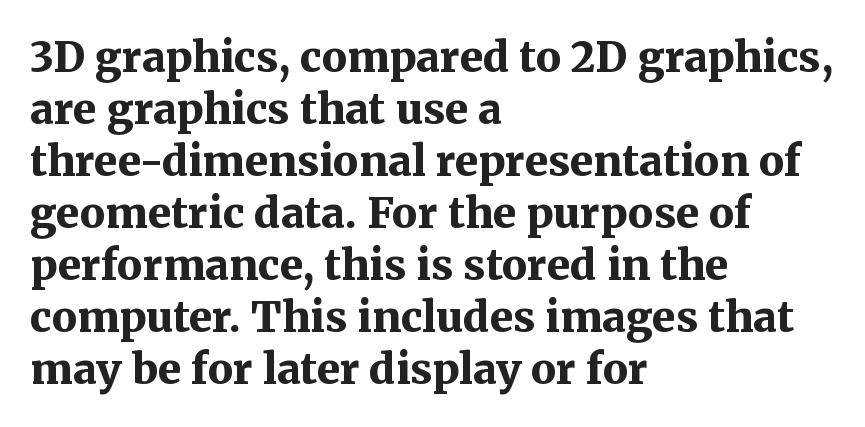
{"serif": "yes", "italic": "no", "bold": "yes", "weight": "bold", "width": "normal", "stroke_contrast": "medium", "x_height": "medium", "monospaced": "no", "underline": "no", "align": "left", "line_spacing_ratio": 1.24, "letter_spacing": "normal", "letter_spacing_em": 0.0, "glyph_px": 42}
